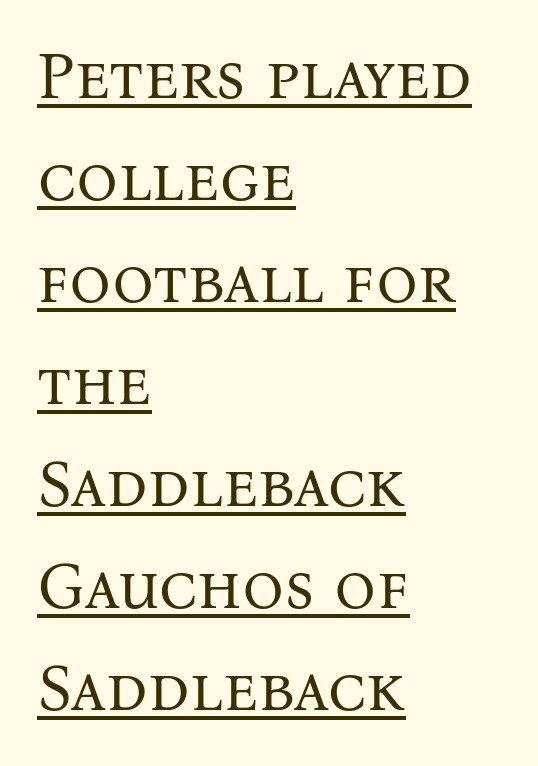
If you measured baseline to baseline, you'd find a middling distance. Yep, those are serifs on the letters. Does the copy run flush right? No — it runs flush left. Character widths vary here, with narrow letters taking less room than wide ones.
